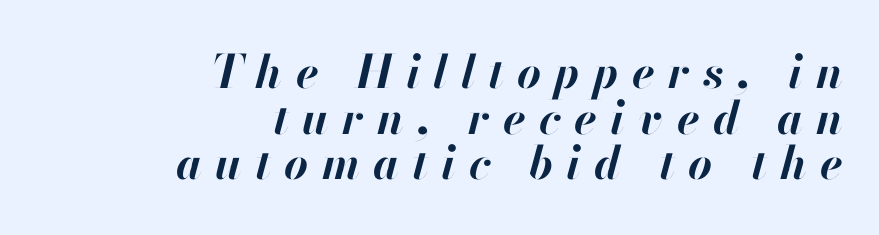
{"italic": "yes", "lean": "right", "slant_degrees": 13, "bold": "yes", "weight": "bold", "width": "normal", "stroke_contrast": "high", "x_height": "small", "monospaced": "no", "underline": "no", "align": "right", "line_spacing": "tight", "line_spacing_ratio": 0.99, "letter_spacing": "wide", "letter_spacing_em": 0.29, "glyph_px": 46}
